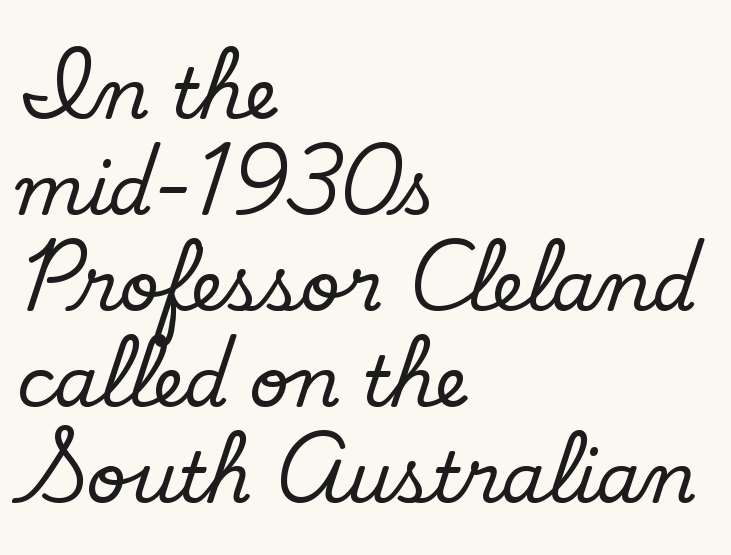
Q: Is the text bold? A: No.
Q: Is the typeface a serif or a sans-serif typeface? A: Sans-serif.
Q: Is the text underlined? A: No.
Q: How is the paragraph aligned? A: Left-aligned.
Q: Is the spacing between letters normal or unusually wide? A: Normal.
Q: Is the spacing between lines tight, normal or loose? A: Normal.
Q: Width (condensed, normal, or wide)? A: Normal.
Q: Stroke contrast? A: Low.
Q: x-height? A: Small.
Q: Monospaced? A: No.
